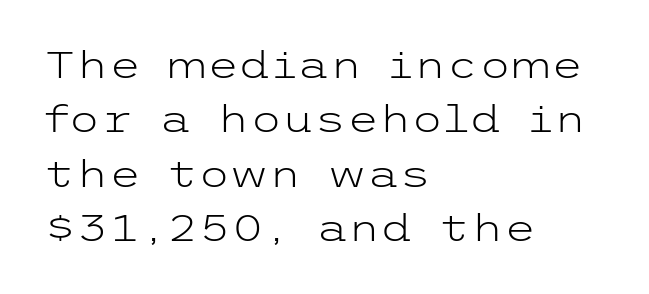
Font category for this specimen: sans-serif. Stem width sits at or under what a default text font uses. Look at the tracking — it's just the regular setting, nothing added. Italic: no, the glyphs are upright roman. The rag falls on the right side of this text block. Just letters on the line, the space beneath them empty.
